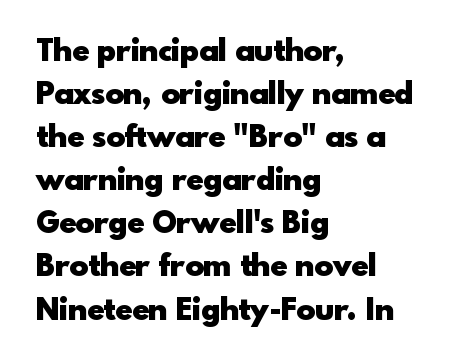
The image shows 31 px heavy sans-serif type, upright; set left-aligned, normal line spacing (1.39x), normal letter spacing, not underlined; a small x-height.
